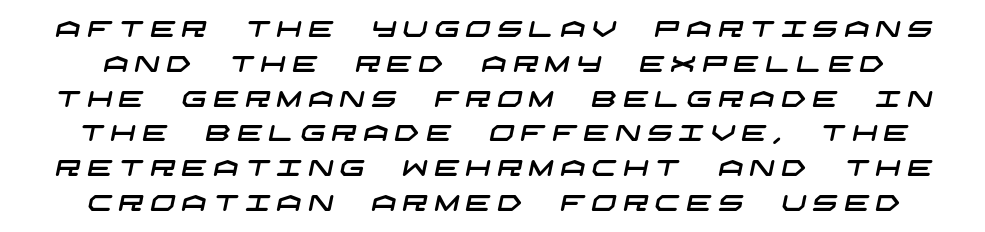
{"underline": "no", "line_spacing": "normal", "line_spacing_ratio": 1.58, "letter_spacing": "wide", "letter_spacing_em": 0.3, "glyph_px": 22}
